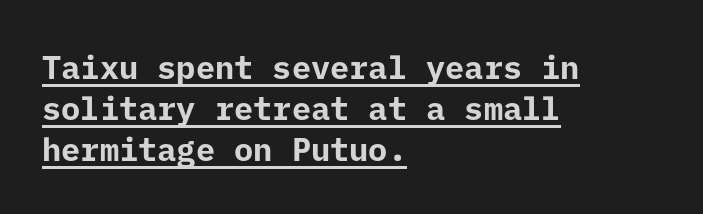
The image shows 32 px bold sans-serif type, upright; set left-aligned, normal line spacing (1.28x), normal letter spacing, underlined; low stroke contrast and a medium x-height.
